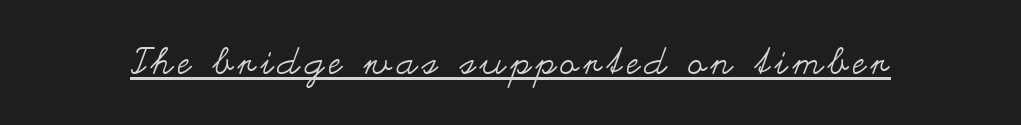
{"bold": "no", "weight": "regular", "width": "wide", "stroke_contrast": "medium", "x_height": "small", "monospaced": "no", "underline": "yes", "glyph_px": 37}
